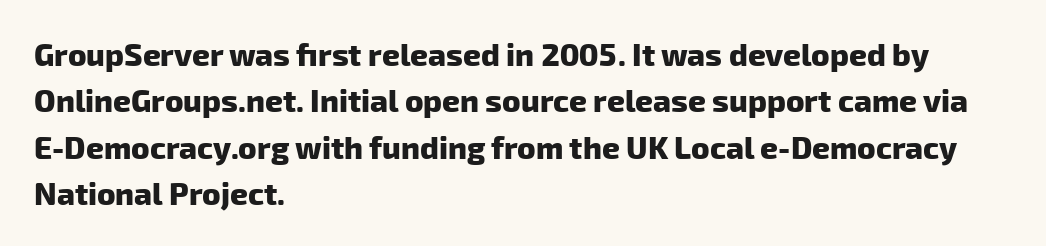
{"serif": "no", "bold": "yes", "weight": "heavy", "width": "normal", "stroke_contrast": "low", "x_height": "medium", "monospaced": "no", "underline": "no", "align": "left", "line_spacing": "normal", "line_spacing_ratio": 1.5, "letter_spacing": "normal", "letter_spacing_em": 0.0, "glyph_px": 31}
